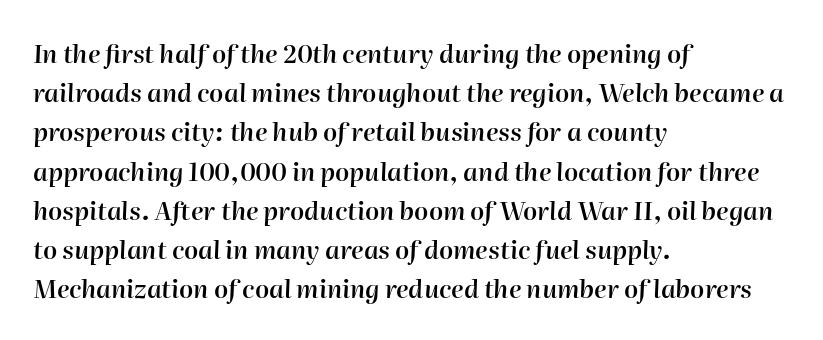
Line spacing here is normal. Is the letter spacing exaggerated? No — it looks like the ordinary default. An italicized treatment has been applied to the whole sample. The face used here is a semibold: visibly heavier than regular, lighter than bold. Is the block centered? No — it sits flush against the left margin. Lines of text with bare space underneath.
